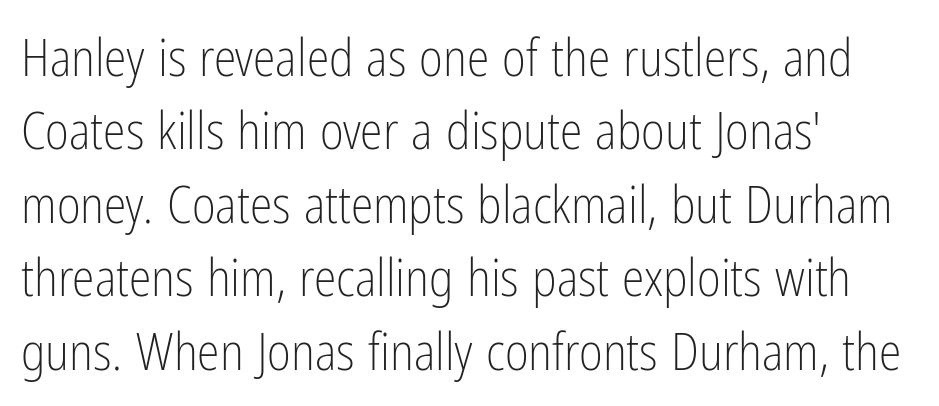
The image shows 51 px light, condensed sans-serif type, upright; set left-aligned, normal line spacing (1.44x), normal letter spacing, not underlined; low stroke contrast and a medium x-height.
